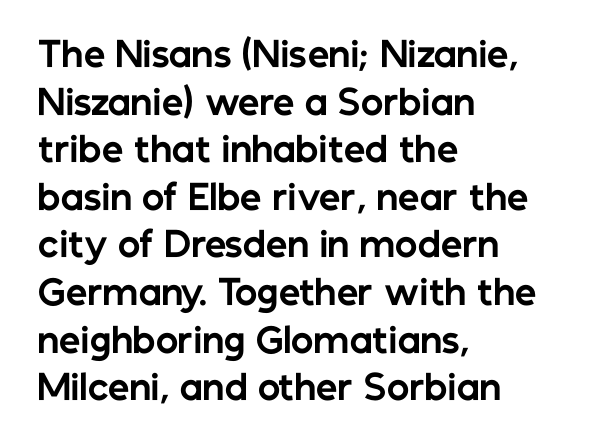
Q: Is the text bold? A: Yes.
Q: Is the text italic (slanted)? A: No, it is upright.
Q: Is the typeface a serif or a sans-serif typeface? A: Sans-serif.
Q: Is the text underlined? A: No.
Q: How is the paragraph aligned? A: Left-aligned.
Q: Is the spacing between letters normal or unusually wide? A: Normal.
Q: Is the spacing between lines tight, normal or loose? A: Normal.
Q: Width (condensed, normal, or wide)? A: Normal.
Q: Stroke contrast? A: Low.
Q: x-height? A: Medium.
Q: Monospaced? A: No.
